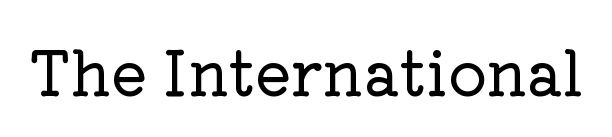
Q: Is the text italic (slanted)? A: No, it is upright.
Q: Is the typeface a serif or a sans-serif typeface? A: Serif.
Q: Is the text underlined? A: No.
Q: Is the spacing between letters normal or unusually wide? A: Normal.
Q: Width (condensed, normal, or wide)? A: Normal.
Q: Stroke contrast? A: Low.
Q: x-height? A: Medium.
Q: Monospaced? A: No.
